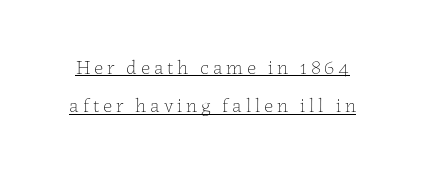
The space between consecutive lines is lavish. This is underlined copy, the kind a proofreader might mark for attention. Does the lettering tilt? It doesn't — this is upright. The font is comparable to plain body text, perhaps lighter.
